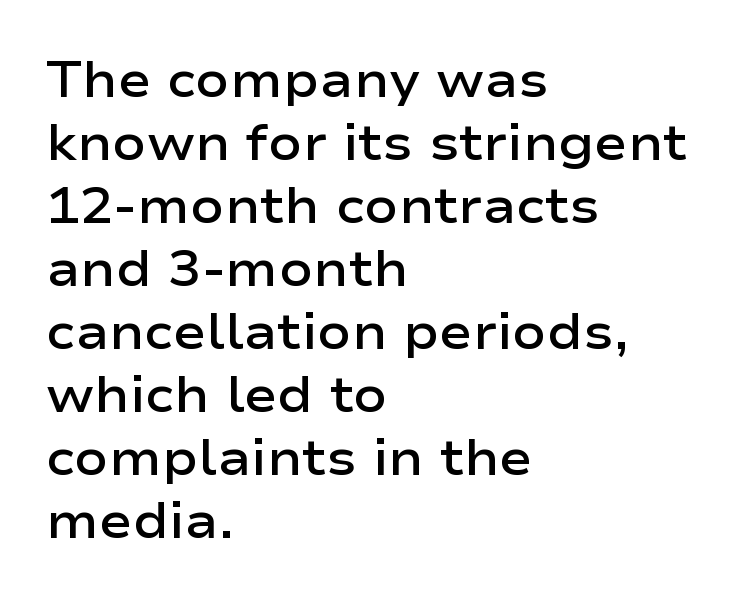
Each letter keeps its own natural width here, so spacing adapts to shape. Casual observation: everything's shoved over to the left. Look at the stroke-to-counter ratio: somewhat heavy, a semibold. Posture: upright roman. The lines sit at an ordinary, default distance from one another.
